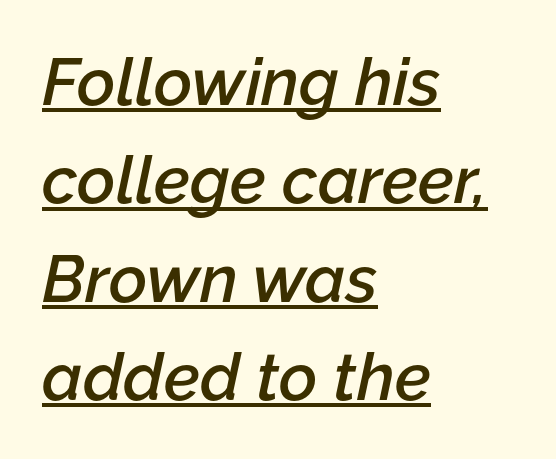
The image shows 66 px semibold type, italic (leaning right); set left-aligned, normal line spacing (1.49x), normal letter spacing, underlined; low stroke contrast and a medium x-height.
